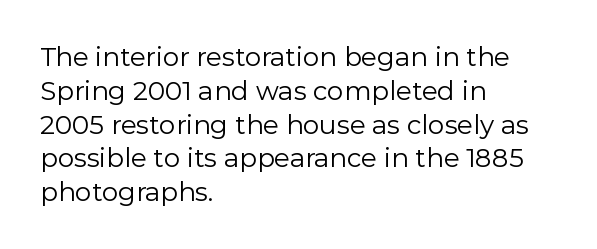
{"italic": "no", "bold": "no", "underline": "no", "align": "left", "line_spacing": "normal", "line_spacing_ratio": 1.3, "letter_spacing": "normal", "letter_spacing_em": 0.0, "glyph_px": 26}
